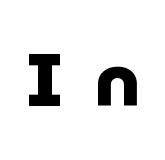
A sans-serif font was chosen for this passage. Italic: no, the glyphs are upright roman. Honestly, there is no underline to notice here at all. The typesetting leans heavy: a genuine bold. Students, note that the glyphs here are deliberately spaced far apart. Varying glyph widths throughout — classic text-font behaviour.
